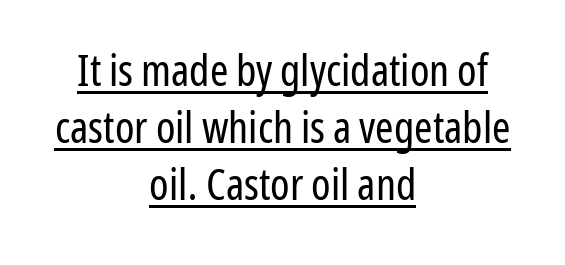
The type family on display is of the sans-serif kind. Style check: upright. The passage shown has conventional tracking throughout. Varying glyph widths throughout — classic text-font behaviour.
